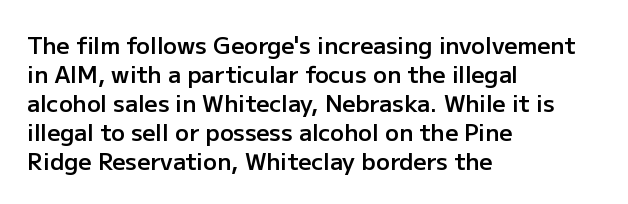
These lines keep a tight, regular rhythm from letter to letter. Horizontally, the lines are justified to the leading edge only. Normally led — the rows are evenly, conventionally spaced. The axis of the letterforms is exactly vertical. Bold? Not quite — semibold, heavier than regular but stopping short.
